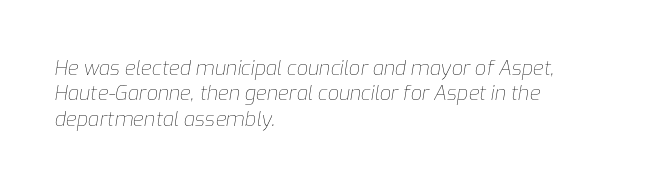
The image shows 20 px text type, italic (leaning right); set left-aligned, normal line spacing (1.27x), normal letter spacing, not underlined.
